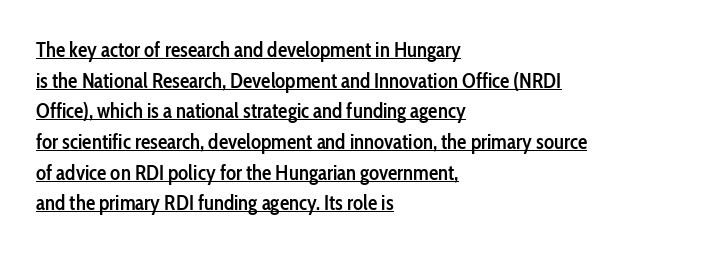
Q: Is the text bold? A: Semi-bold.
Q: Is the text italic (slanted)? A: No, it is upright.
Q: Is the text underlined? A: Yes.
Q: How is the paragraph aligned? A: Left-aligned.
Q: Is the spacing between letters normal or unusually wide? A: Normal.
Q: Is the spacing between lines tight, normal or loose? A: Normal.
